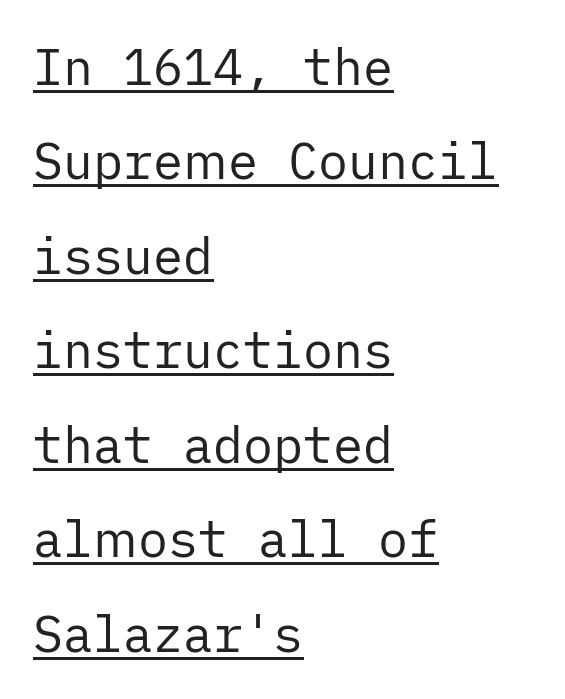
Q: Is the text bold? A: No.
Q: Is the text italic (slanted)? A: No, it is upright.
Q: Is the typeface a serif or a sans-serif typeface? A: Sans-serif.
Q: Is the text underlined? A: Yes.
Q: How is the paragraph aligned? A: Left-aligned.
Q: Is the spacing between letters normal or unusually wide? A: Normal.
Q: Width (condensed, normal, or wide)? A: Normal.
Q: Stroke contrast? A: Low.
Q: x-height? A: Medium.
